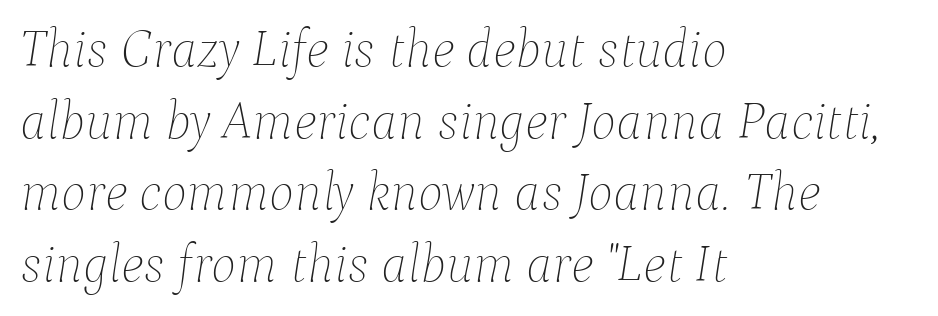
Q: Is the text bold? A: No.
Q: Is the text italic (slanted)? A: Yes, it leans right by about 9 degrees.
Q: Is the text underlined? A: No.
Q: How is the paragraph aligned? A: Left-aligned.
Q: Is the spacing between letters normal or unusually wide? A: Normal.
Q: Is the spacing between lines tight, normal or loose? A: Normal.
Q: Width (condensed, normal, or wide)? A: Normal.
Q: Stroke contrast? A: Low.
Q: x-height? A: Medium.
Q: Monospaced? A: No.
